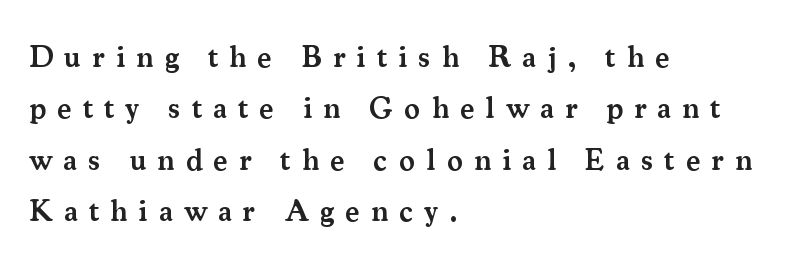
The image shows 30 px semibold serif type, upright; set left-aligned, line spacing 1.71x, unusually wide letter spacing (+0.37 em), not underlined; medium stroke contrast and a small x-height.
